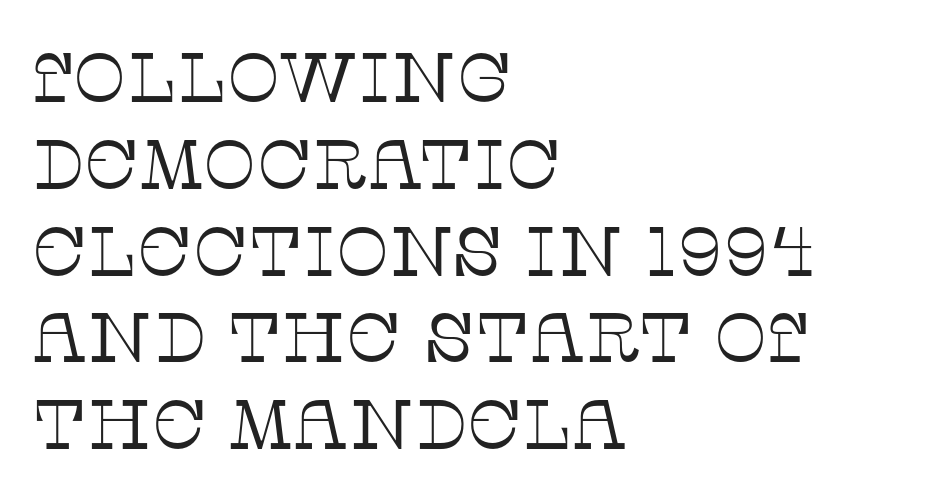
The cut favours lightness, reaching ordinary text weight at its darkest. This is serif lettering, the kind often seen in printed books. Letter spacing: default. The axis of the letterforms is exactly vertical. One-word summary of the alignment: left.
